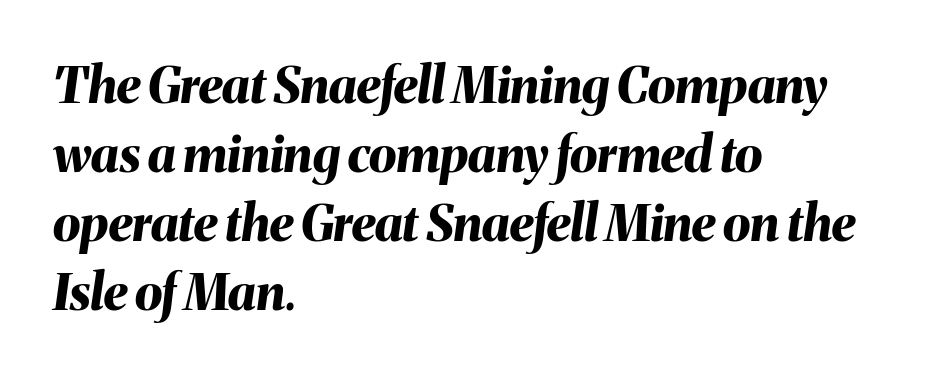
{"italic": "yes", "lean": "right", "slant_degrees": 8, "bold": "yes", "weight": "bold", "width": "normal", "stroke_contrast": "medium", "x_height": "medium", "monospaced": "no", "underline": "no", "align": "left", "line_spacing": "normal", "line_spacing_ratio": 1.38, "letter_spacing": "normal", "letter_spacing_em": 0.0, "glyph_px": 50}
